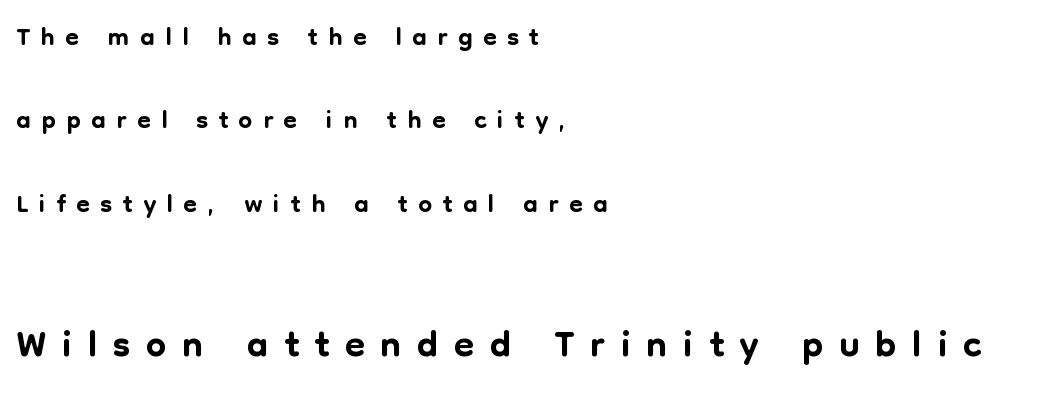
The text block is weighted toward the left margin, trailing off unevenly rightward. Serifs: no, the terminals of the letterforms are clean. Rows of type keep a wide berth in the vertical direction. Vertical strokes here are truly vertical.
